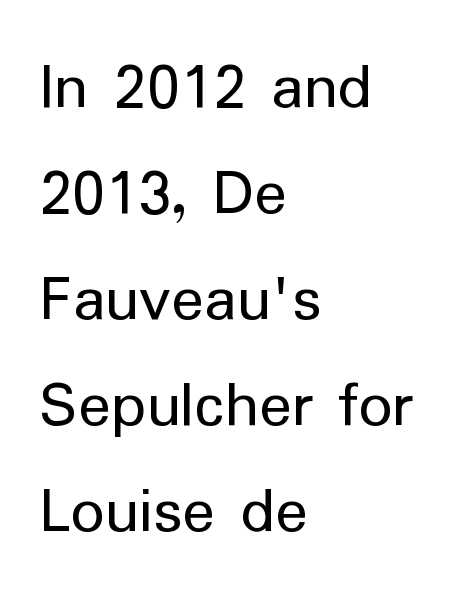
The tracking reads as untouched default to a designer's eye. Do the characters align in a grid? No, the font is proportional. Notice how the stems are strictly vertical — no italics here. Ink coverage per letter is moderate at most.
